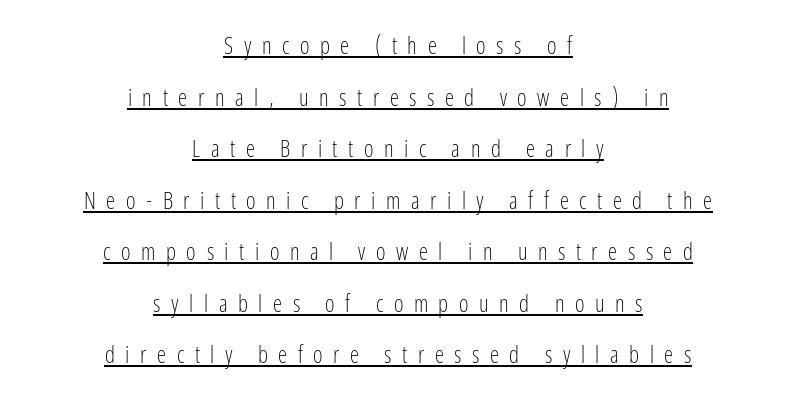
Q: Is the text bold? A: No.
Q: Is the text italic (slanted)? A: No, it is upright.
Q: Is the text underlined? A: Yes.
Q: How is the paragraph aligned? A: Centered.
Q: Is the spacing between letters normal or unusually wide? A: Unusually wide.
Q: Is the spacing between lines tight, normal or loose? A: Loose.
